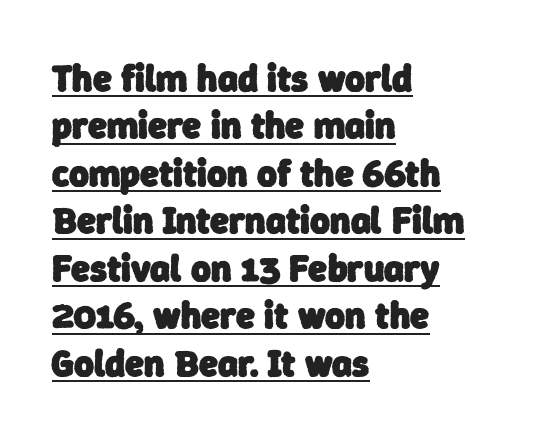
The image shows 38 px heavy sans-serif type; set left-aligned, normal line spacing (1.25x), normal letter spacing, underlined; low stroke contrast and a medium x-height.
